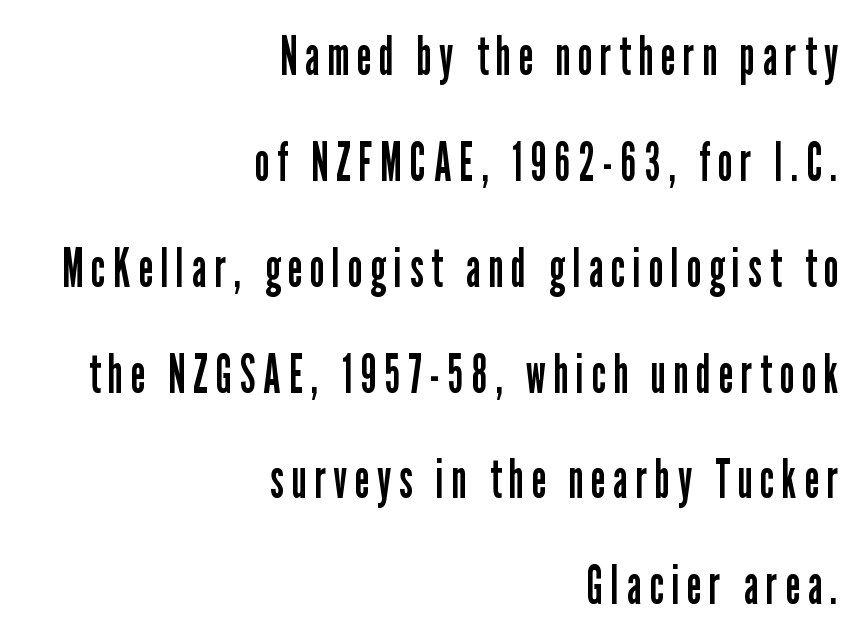
{"serif": "no", "italic": "no", "bold": "no", "weight": "regular", "width": "condensed", "stroke_contrast": "low", "x_height": "medium", "monospaced": "no", "underline": "no", "align": "right", "line_spacing": "loose", "line_spacing_ratio": 1.96, "glyph_px": 54}
